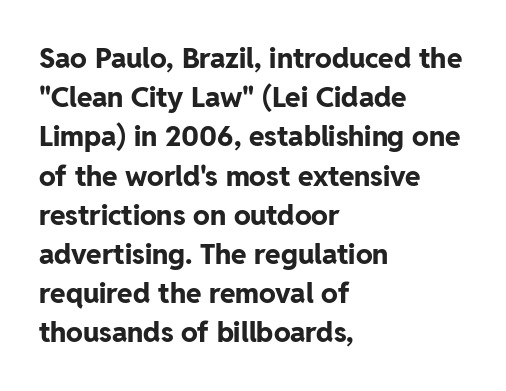
The image shows 28 px bold sans-serif type, upright; set left-aligned, normal line spacing (1.4x), normal letter spacing, not underlined; low stroke contrast and a medium x-height.
